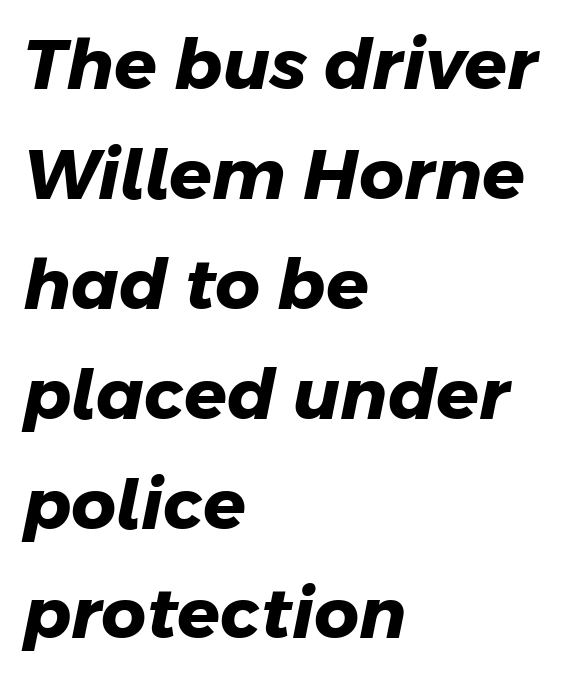
No extra tracking has been applied to these lines. The strokes are fattened all the way to bold. Do the characters align in a grid? No, the font is proportional. If you measured baseline to baseline, you'd find a middling distance.
